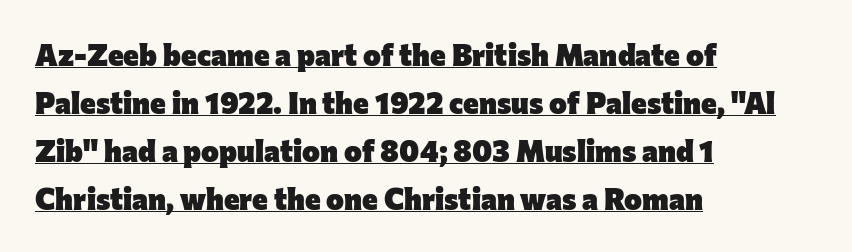
The image shows 30 px heavy sans-serif type, upright; set left-aligned, normal line spacing (1.6x), normal letter spacing, underlined; low stroke contrast and a medium x-height.
